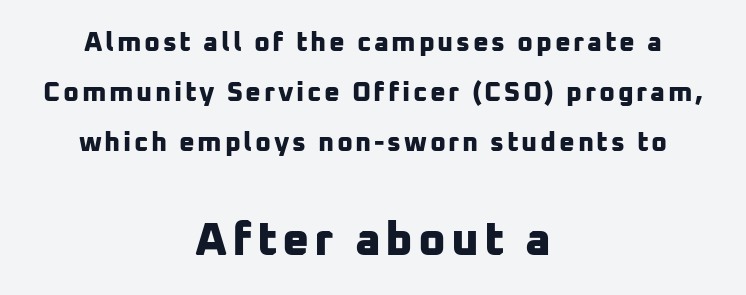
The image shows 47 px bold sans-serif type; set centered, line spacing 1.86x, not underlined; the second (bottom) block is 1.74x larger; low stroke contrast and a medium x-height.
